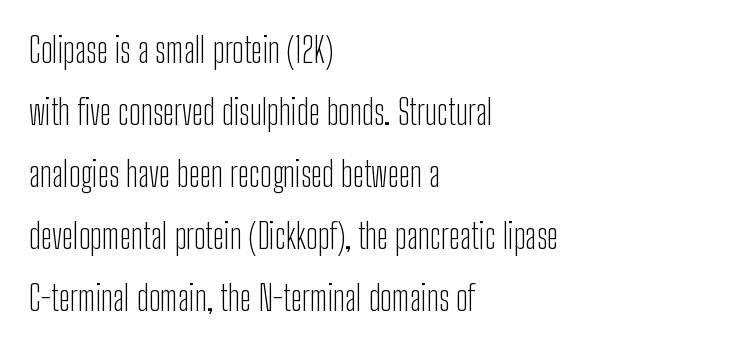
Q: Is the text bold? A: No.
Q: Is the text italic (slanted)? A: No, it is upright.
Q: Is the typeface a serif or a sans-serif typeface? A: Sans-serif.
Q: Is the text underlined? A: No.
Q: How is the paragraph aligned? A: Left-aligned.
Q: Is the spacing between letters normal or unusually wide? A: Normal.
Q: Width (condensed, normal, or wide)? A: Condensed.
Q: Stroke contrast? A: Low.
Q: x-height? A: Medium.
Q: Monospaced? A: No.
